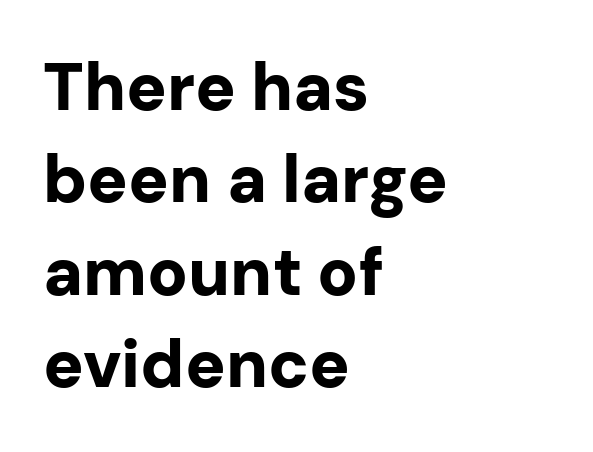
{"serif": "no", "italic": "no", "bold": "yes", "weight": "bold", "width": "normal", "stroke_contrast": "low", "x_height": "medium", "monospaced": "no", "underline": "no", "align": "left", "line_spacing": "normal", "line_spacing_ratio": 1.38, "letter_spacing": "normal", "letter_spacing_em": 0.0, "glyph_px": 67}
